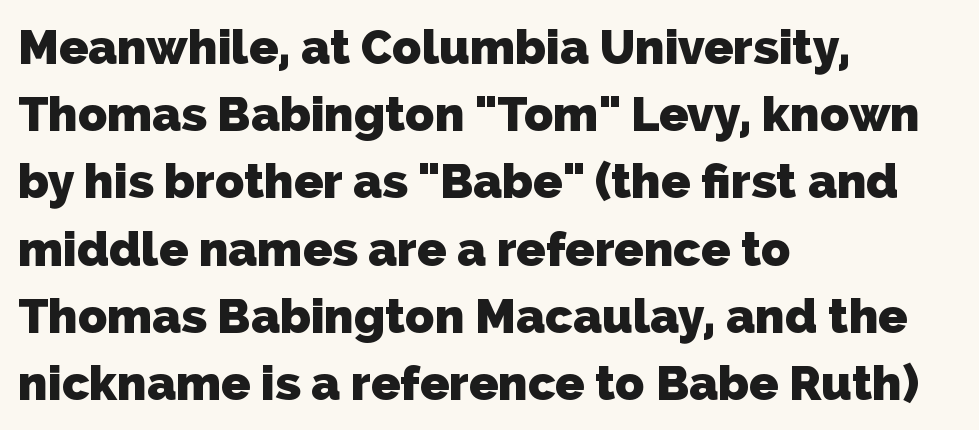
The image shows 48 px heavy sans-serif type; set left-aligned, normal line spacing (1.4x), normal letter spacing, not underlined; low stroke contrast and a medium x-height.
